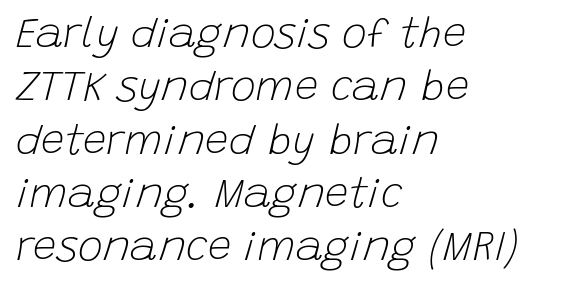
Style check: oblique. Does the leading feel generous? No, just average. Here the designer chose a conventional face with non-uniform glyph widths. The area under the type is left untouched. Inter-character spacing is left at the font's built-in metrics. Vertical stems look standard width or narrower in stroke.
